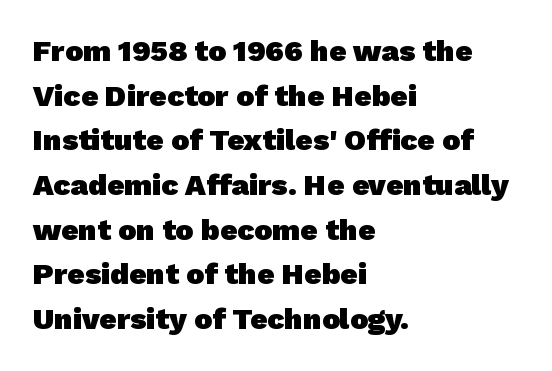
{"serif": "no", "bold": "yes", "weight": "heavy", "width": "normal", "stroke_contrast": "low", "x_height": "medium", "monospaced": "no", "underline": "no", "align": "left", "line_spacing": "normal", "line_spacing_ratio": 1.49, "letter_spacing": "normal", "letter_spacing_em": 0.0, "glyph_px": 30}
